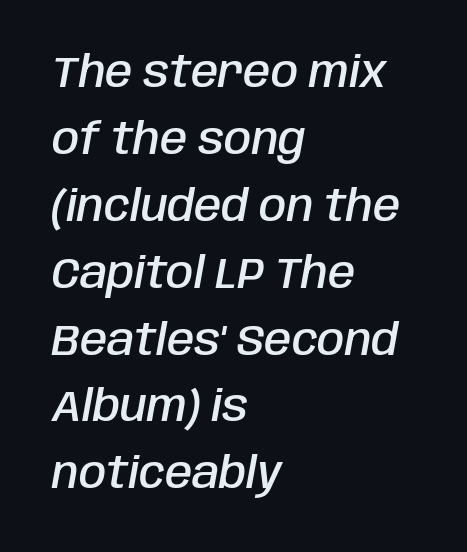
{"italic": "yes", "lean": "right", "slant_degrees": 10, "bold": "semi", "weight": "semibold", "width": "condensed", "stroke_contrast": "low", "x_height": "large", "monospaced": "no", "underline": "no", "align": "left", "line_spacing": "normal", "line_spacing_ratio": 1.52, "letter_spacing": "normal", "letter_spacing_em": 0.0, "glyph_px": 44}
